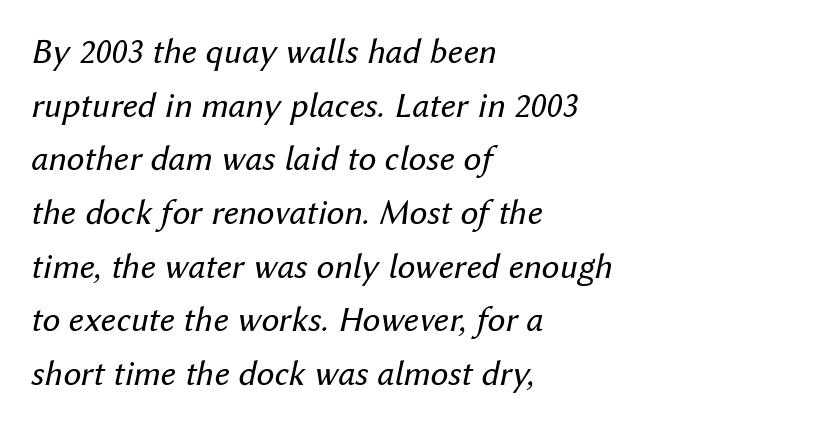
{"italic": "yes", "lean": "right", "slant_degrees": 12, "bold": "no", "weight": "regular", "width": "normal", "stroke_contrast": "medium", "x_height": "medium", "monospaced": "no", "underline": "no", "align": "left", "line_spacing": "normal", "line_spacing_ratio": 1.49, "letter_spacing": "normal", "letter_spacing_em": 0.0, "glyph_px": 36}
